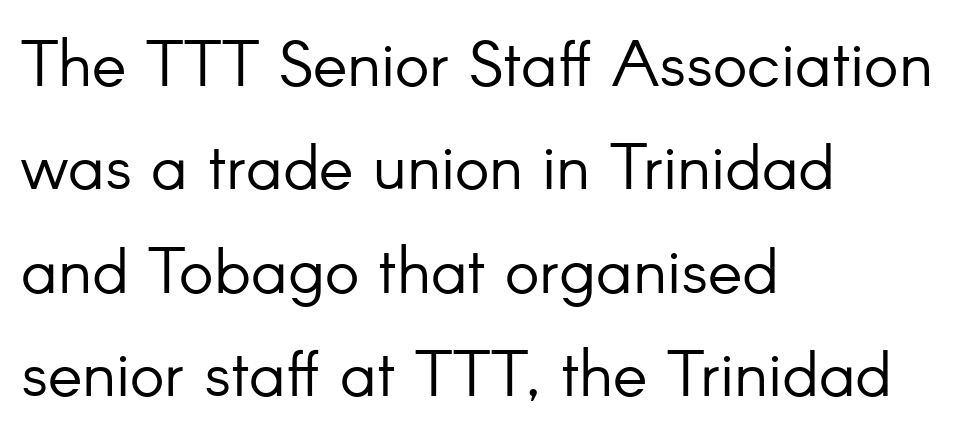
{"serif": "no", "italic": "no", "bold": "no", "weight": "light", "width": "normal", "stroke_contrast": "low", "x_height": "small", "monospaced": "no", "underline": "no", "align": "left", "line_spacing": "normal", "line_spacing_ratio": 1.59, "letter_spacing": "normal", "letter_spacing_em": 0.0, "glyph_px": 65}
